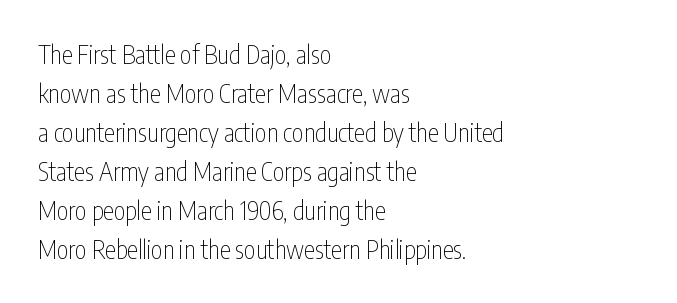
The image shows 25 px text type, upright; set left-aligned, normal line spacing (1.56x), normal letter spacing, not underlined.
